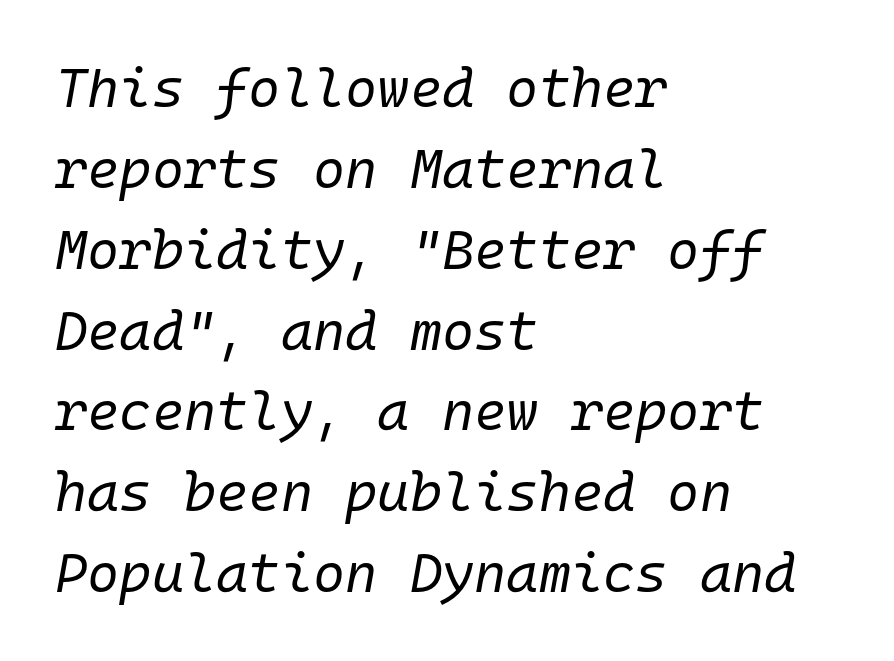
Q: Is the text bold? A: No.
Q: Is the text italic (slanted)? A: Yes, it leans right by about 10 degrees.
Q: Is the text underlined? A: No.
Q: How is the paragraph aligned? A: Left-aligned.
Q: Is the spacing between letters normal or unusually wide? A: Normal.
Q: Is the spacing between lines tight, normal or loose? A: Normal.
Q: Width (condensed, normal, or wide)? A: Normal.
Q: Stroke contrast? A: Low.
Q: x-height? A: Medium.
Q: Monospaced? A: Yes.
